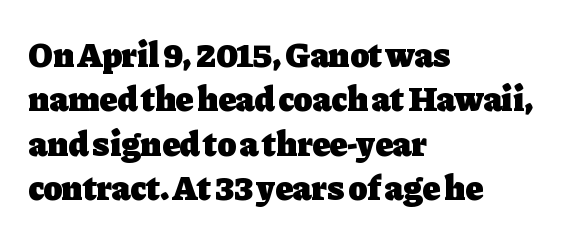
Q: Is the text bold? A: Yes.
Q: Is the text italic (slanted)? A: No, it is upright.
Q: Is the typeface a serif or a sans-serif typeface? A: Serif.
Q: Is the text underlined? A: No.
Q: How is the paragraph aligned? A: Left-aligned.
Q: Is the spacing between letters normal or unusually wide? A: Normal.
Q: Is the spacing between lines tight, normal or loose? A: Normal.
Q: Width (condensed, normal, or wide)? A: Normal.
Q: Stroke contrast? A: Low.
Q: x-height? A: Medium.
Q: Monospaced? A: No.
